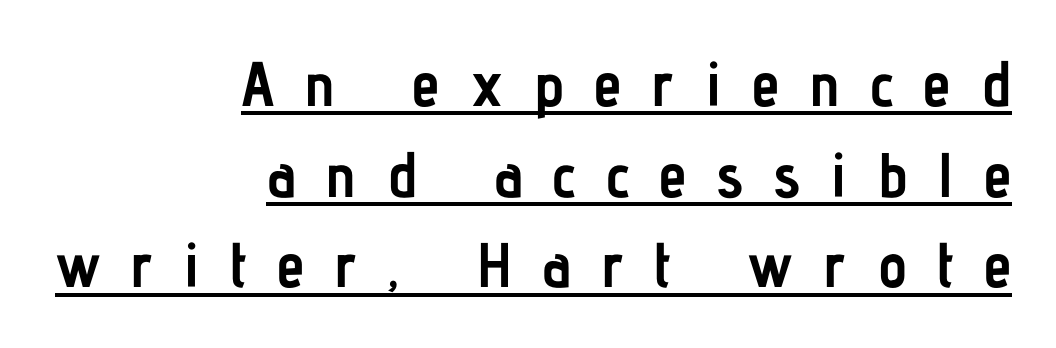
Q: Is the text bold? A: Yes.
Q: Is the text italic (slanted)? A: No, it is upright.
Q: Is the typeface a serif or a sans-serif typeface? A: Sans-serif.
Q: Is the text underlined? A: Yes.
Q: How is the paragraph aligned? A: Right-aligned.
Q: Is the spacing between letters normal or unusually wide? A: Unusually wide.
Q: Is the spacing between lines tight, normal or loose? A: Normal.
Q: Width (condensed, normal, or wide)? A: Condensed.
Q: Stroke contrast? A: Low.
Q: x-height? A: Medium.
Q: Monospaced? A: No.
